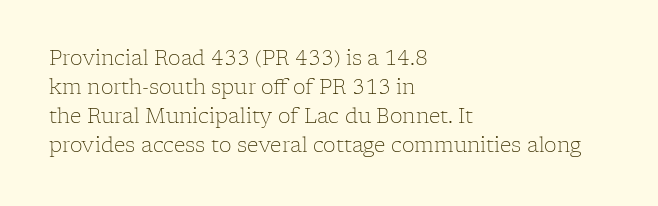
{"italic": "no", "bold": "no", "underline": "no", "align": "left", "line_spacing": "normal", "line_spacing_ratio": 1.45, "letter_spacing": "normal", "letter_spacing_em": 0.0, "glyph_px": 20}
